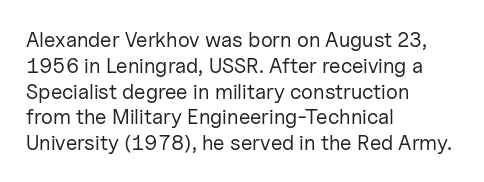
Visually the block forms a straight wall on the left and a jagged coastline on the right. This sample uses plain, unmodified letter spacing. The face looks like a standard text weight, possibly lighter. Check under the words: just untouched page. Does the lettering tilt? It doesn't — this is upright.
